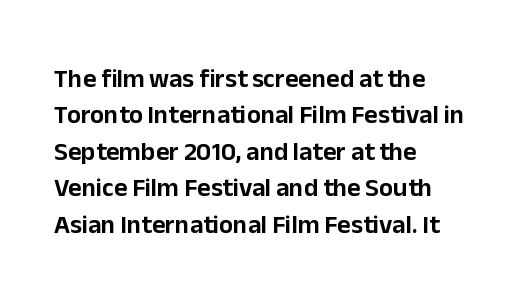
{"italic": "no", "underline": "no", "align": "left", "line_spacing": "normal", "line_spacing_ratio": 1.4, "letter_spacing": "normal", "letter_spacing_em": 0.0, "glyph_px": 26}
